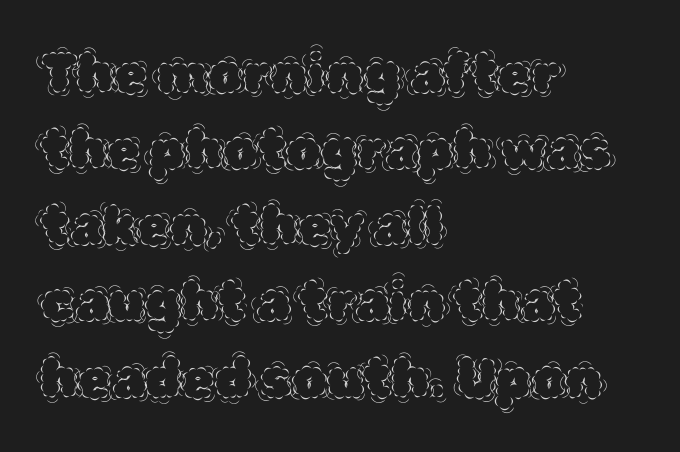
{"italic": "no", "bold": "no", "weight": "thin", "width": "normal", "x_height": "large", "monospaced": "no", "underline": "no", "align": "left", "line_spacing": "normal", "line_spacing_ratio": 1.41, "letter_spacing": "normal", "letter_spacing_em": 0.0, "glyph_px": 54}
